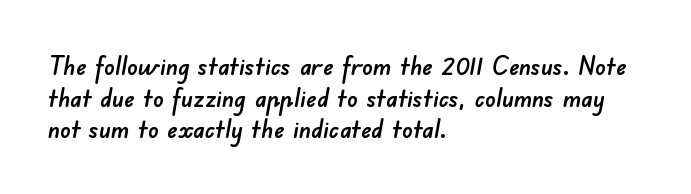
The image shows 26 px text type; set left-aligned, line spacing 1.22x, normal letter spacing, not underlined.
